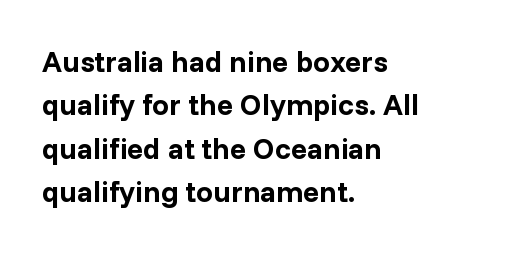
The image shows 30 px bold sans-serif type, upright; set left-aligned, normal line spacing (1.45x), normal letter spacing, not underlined; low stroke contrast and a medium x-height.
